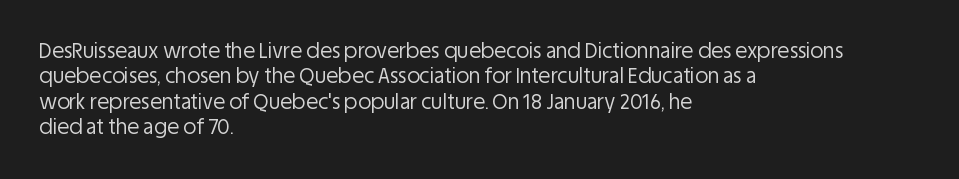
{"italic": "no", "bold": "no", "underline": "no", "align": "left", "line_spacing": "normal", "line_spacing_ratio": 1.27, "letter_spacing": "normal", "letter_spacing_em": 0.0, "glyph_px": 20}
